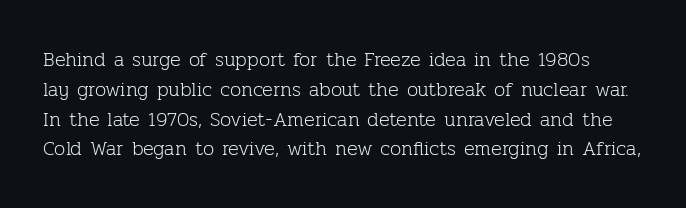
The image shows 20 px text type, upright; set normal line spacing (1.49x), normal letter spacing, not underlined.
